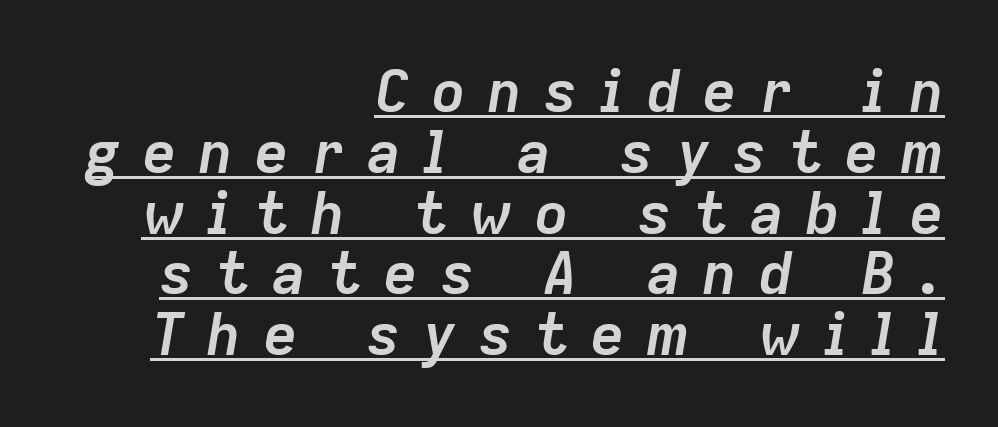
Q: Is the text bold? A: Yes.
Q: Is the text italic (slanted)? A: Yes, it leans right by about 9 degrees.
Q: Is the text underlined? A: Yes.
Q: How is the paragraph aligned? A: Right-aligned.
Q: Is the spacing between letters normal or unusually wide? A: Unusually wide.
Q: Is the spacing between lines tight, normal or loose? A: Tight.
Q: Width (condensed, normal, or wide)? A: Normal.
Q: Stroke contrast? A: Low.
Q: x-height? A: Medium.
Q: Monospaced? A: No.
